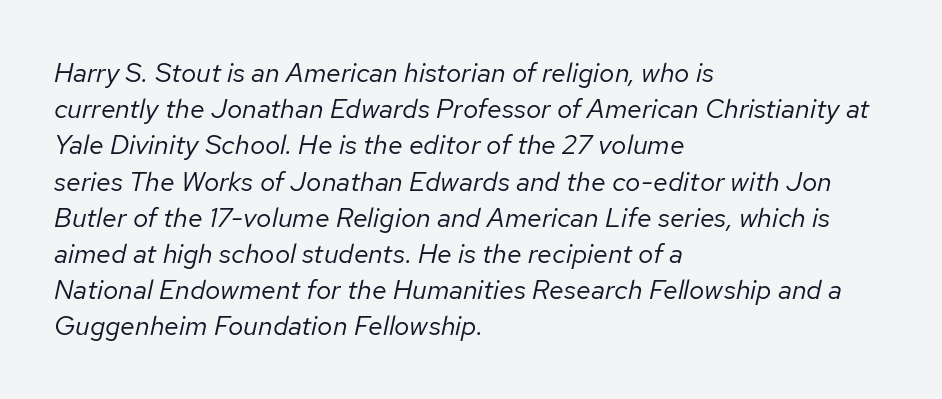
The image shows 27 px text type, italic (leaning right); set left-aligned, normal line spacing (1.34x), normal letter spacing, not underlined.
